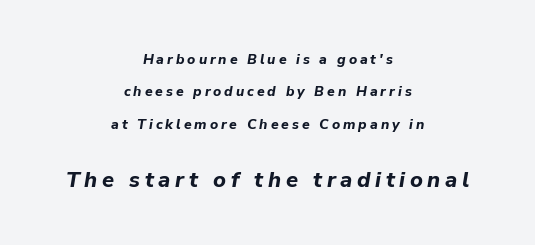
Q: Is the text bold? A: Yes.
Q: Is the text italic (slanted)? A: Yes, it leans right by about 9 degrees.
Q: Is the text underlined? A: No.
Q: How is the paragraph aligned? A: Centered.
Q: Is the spacing between letters normal or unusually wide? A: Unusually wide.
Q: Is the spacing between lines tight, normal or loose? A: Loose.
Q: Which block of text is set in a larger size, the first (top) or the second (bottom)? A: The second (bottom) one.
